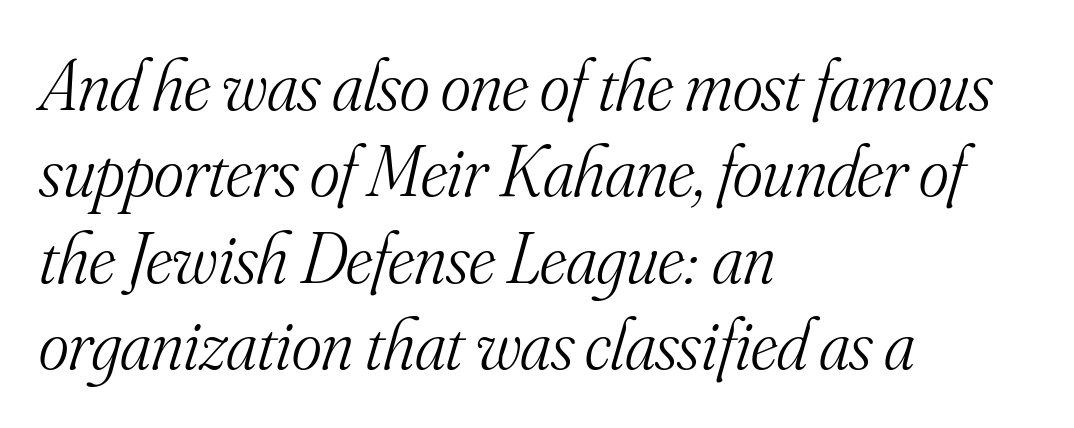
Q: Is the text bold? A: No.
Q: Is the text italic (slanted)? A: Yes, it leans right by about 16 degrees.
Q: Is the typeface a serif or a sans-serif typeface? A: Serif.
Q: Is the text underlined? A: No.
Q: How is the paragraph aligned? A: Left-aligned.
Q: Is the spacing between letters normal or unusually wide? A: Normal.
Q: Width (condensed, normal, or wide)? A: Normal.
Q: Stroke contrast? A: Medium.
Q: x-height? A: Small.
Q: Monospaced? A: No.
